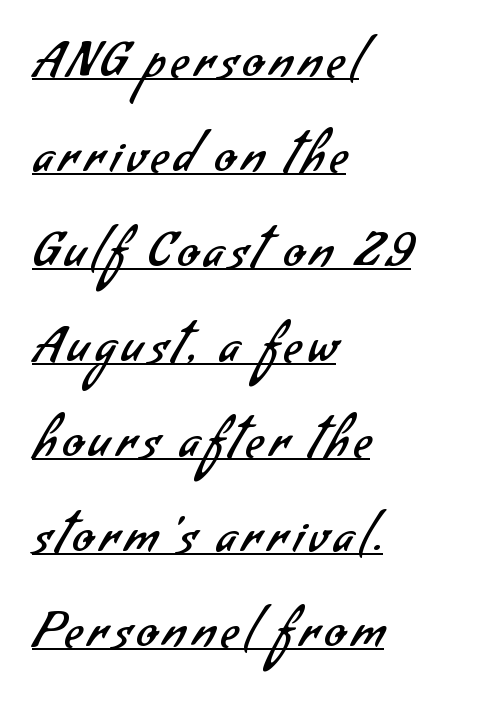
{"serif": "no", "bold": "no", "weight": "regular", "width": "normal", "stroke_contrast": "low", "x_height": "small", "monospaced": "no", "underline": "yes", "align": "left", "line_spacing": "loose", "line_spacing_ratio": 1.98, "glyph_px": 48}
